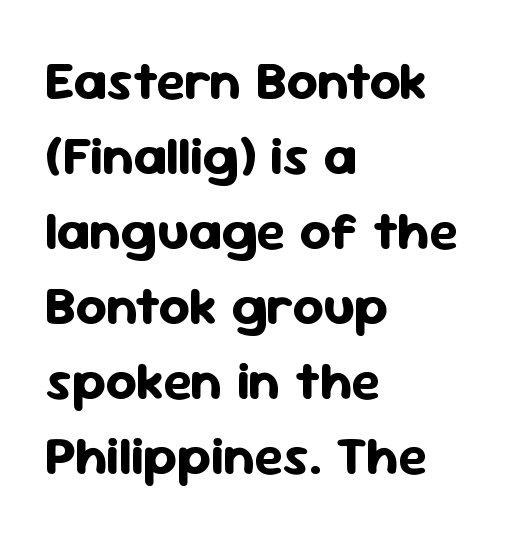
Alignment: flush left. The lettering stays uniformly vertical, giving the passage a roman look. There is no visible air inserted between adjacent glyphs. This sample has the flowing, uneven cadence of proportional lettering. Compared with an ordinary text face, these strokes are far heavier — a full bold.
